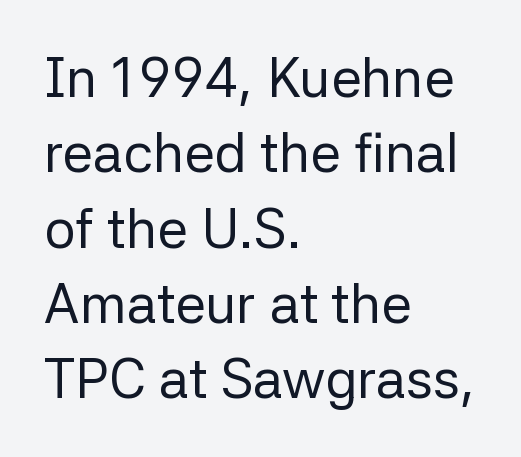
The string is rendered with underlining switched off. The characters display no serif detailing; their extremities are plain. Words appear dense and cohesive because spacing is normal. How would I describe the line gaps? Plain and ordinary.
